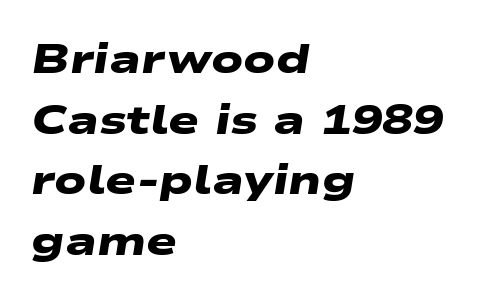
Grotesque or geometric, the face here clearly has no serifs. Looks like regular typesetting: each glyph gets only the width it needs. Compared with a centered layout, this one pins lines to the left instead. Summary of vertical rhythm: regular, with standard interline spacing.
